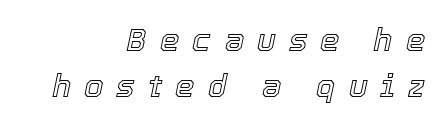
Q: Is the text italic (slanted)? A: Yes, it leans right by about 12 degrees.
Q: Is the text underlined? A: No.
Q: How is the paragraph aligned? A: Right-aligned.
Q: Is the spacing between letters normal or unusually wide? A: Unusually wide.
Q: Is the spacing between lines tight, normal or loose? A: Normal.
Q: Width (condensed, normal, or wide)? A: Normal.
Q: x-height? A: Medium.
Q: Monospaced? A: No.
